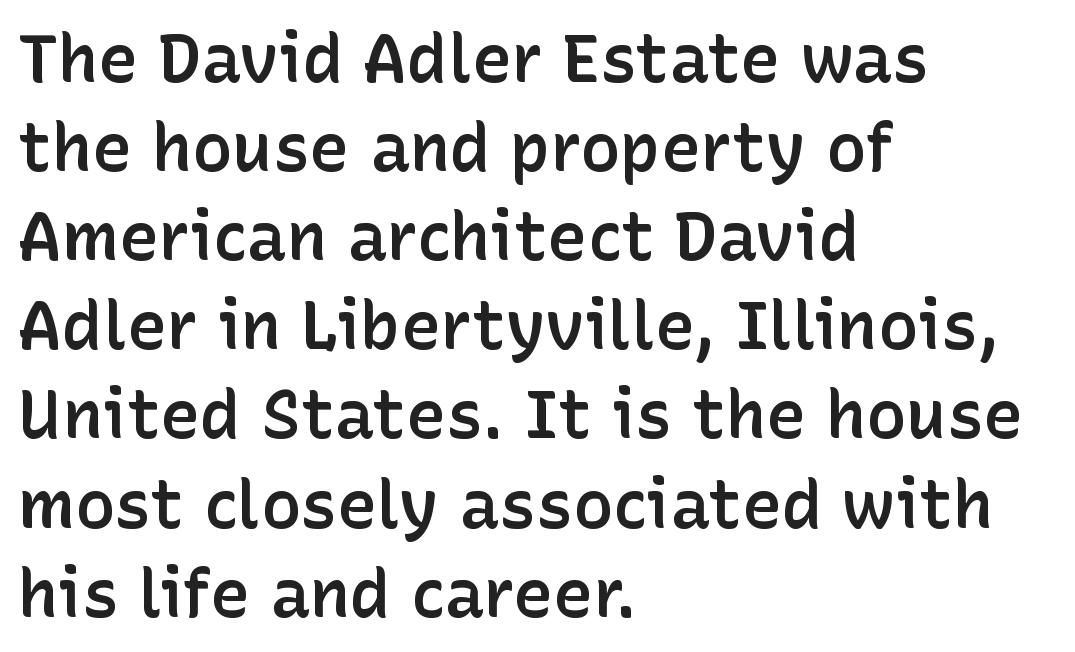
Think of a printed novel: that variable character pitch is what you see here. Letter spacing: default. The face used here is a sans, in the tradition of grotesques and geometrics. When letters stand straight like this, we call the style roman or upright. Just letters on the line, the space beneath them empty.
